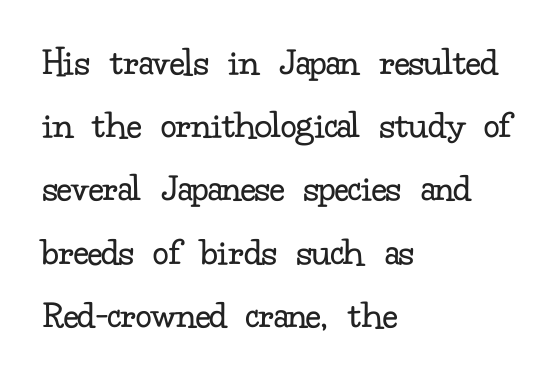
The image shows 40 px regular-weight serif type, upright; set left-aligned, normal line spacing (1.58x), normal letter spacing, not underlined; low stroke contrast and a small x-height.
